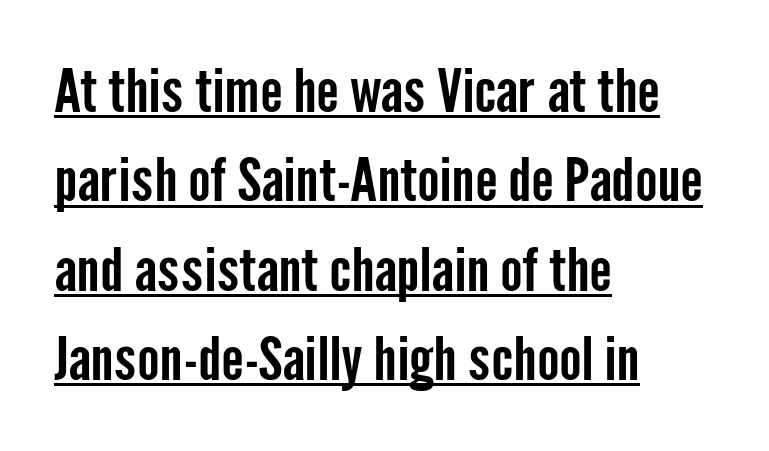
Q: Is the text italic (slanted)? A: No, it is upright.
Q: Is the typeface a serif or a sans-serif typeface? A: Sans-serif.
Q: Is the text underlined? A: Yes.
Q: How is the paragraph aligned? A: Left-aligned.
Q: Is the spacing between letters normal or unusually wide? A: Normal.
Q: Is the spacing between lines tight, normal or loose? A: Normal.
Q: Width (condensed, normal, or wide)? A: Condensed.
Q: Stroke contrast? A: Low.
Q: x-height? A: Medium.
Q: Monospaced? A: No.
